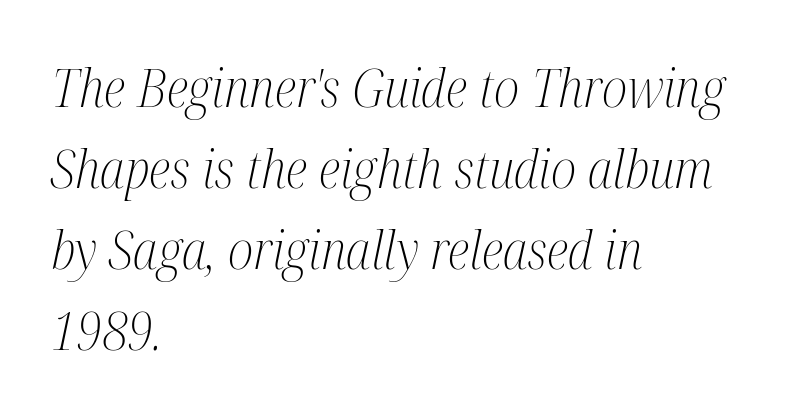
Q: Is the text bold? A: No.
Q: Is the text italic (slanted)? A: Yes, it leans right by about 12 degrees.
Q: Is the typeface a serif or a sans-serif typeface? A: Serif.
Q: Is the text underlined? A: No.
Q: How is the paragraph aligned? A: Left-aligned.
Q: Is the spacing between letters normal or unusually wide? A: Normal.
Q: Is the spacing between lines tight, normal or loose? A: Normal.
Q: Width (condensed, normal, or wide)? A: Condensed.
Q: Stroke contrast? A: Medium.
Q: x-height? A: Medium.
Q: Monospaced? A: No.
